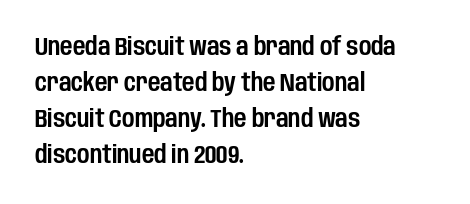
You can tell it's not italic because the verticals are truly vertical. Whoever set this chose a conventional vertical rhythm. The line texture is even and compact thanks to regular tracking. Each row of text sits above clean, open space.
